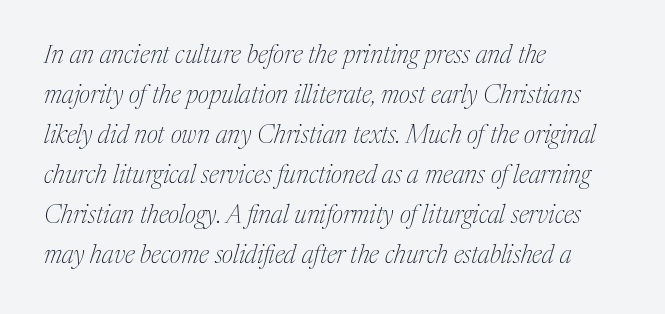
Bare-footed words on every line. Casual observation: everything's shoved over to the left. Slant detected: the letters are inclined. Ink coverage per letter is moderate at most. This block has exactly the height ordinary leading produces. Honestly, the letter spacing is just normal — you wouldn't notice it.
